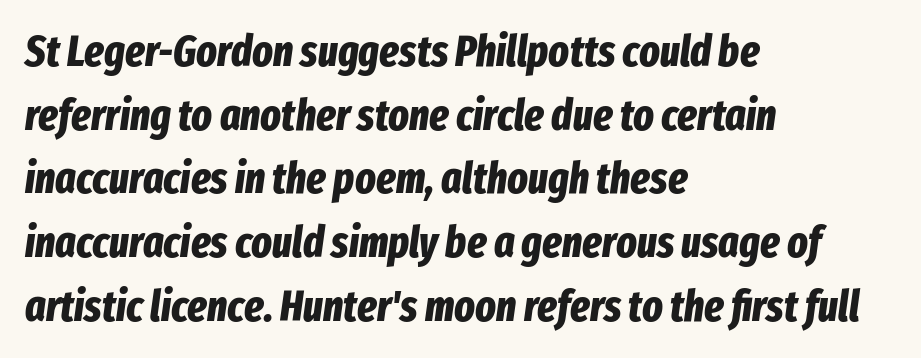
The image shows 43 px bold, condensed type, italic (leaning right); set left-aligned, normal line spacing (1.48x), normal letter spacing, not underlined; low stroke contrast and a medium x-height.
